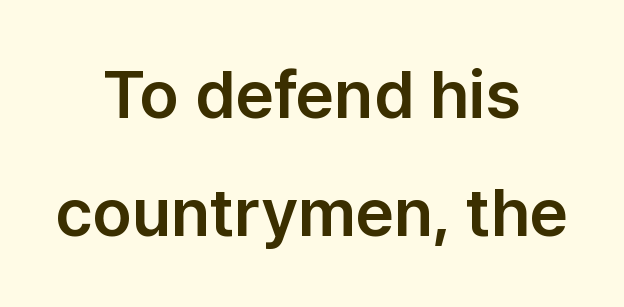
{"serif": "no", "italic": "no", "width": "normal", "stroke_contrast": "low", "x_height": "medium", "monospaced": "no", "underline": "no", "align": "center", "line_spacing_ratio": 1.76, "letter_spacing": "normal", "letter_spacing_em": 0.0, "glyph_px": 67}
